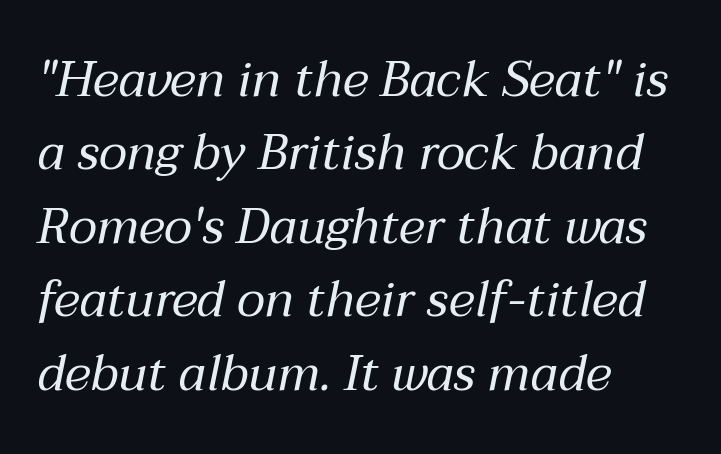
{"italic": "yes", "lean": "right", "slant_degrees": 12, "bold": "no", "weight": "regular", "width": "normal", "stroke_contrast": "medium", "x_height": "medium", "monospaced": "no", "underline": "no", "align": "left", "line_spacing": "normal", "line_spacing_ratio": 1.47, "letter_spacing": "normal", "letter_spacing_em": 0.0, "glyph_px": 50}
